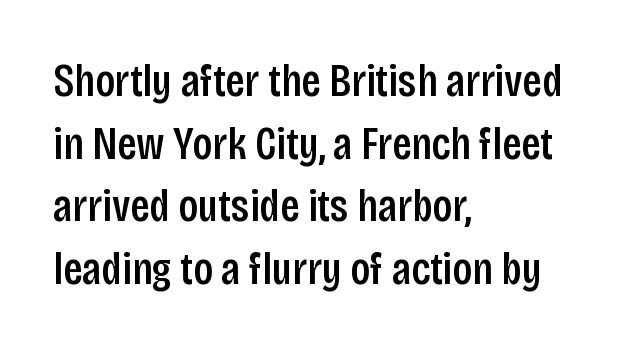
The image shows 46 px condensed sans-serif type, upright; set left-aligned, normal line spacing (1.36x), normal letter spacing, not underlined; low stroke contrast and a large x-height.
